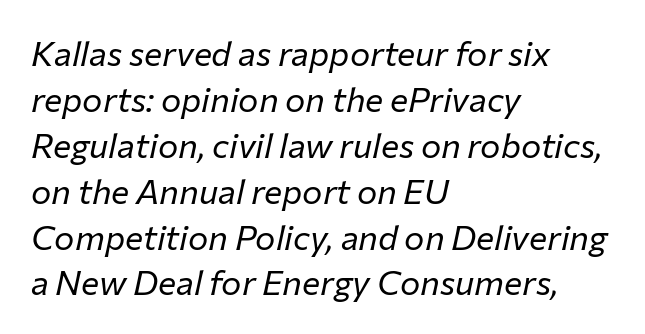
The typeface has the unassuming heft of standard copy or less. Unmarked baselines from the first word to the last. Style check: oblique. Regular leading. Each letter keeps its own natural width here, so spacing adapts to shape. Is the letter spacing exaggerated? No — it looks like the ordinary default.
